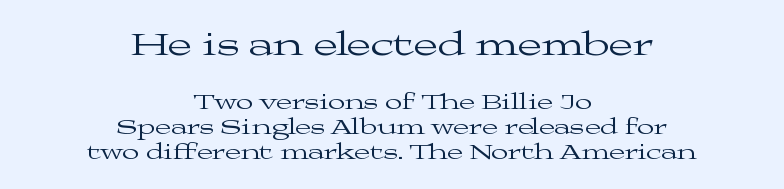
The image shows 35 px regular-weight, wide serif type, upright; set centered, tight line spacing (1.07x), normal letter spacing, not underlined; the first (top) block is 1.52x larger; medium stroke contrast and a medium x-height.
